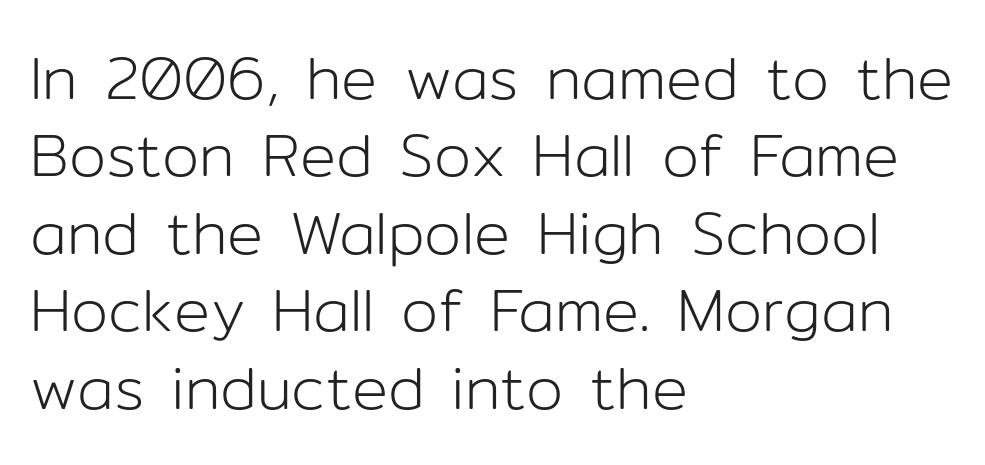
{"serif": "no", "italic": "no", "bold": "no", "weight": "light", "width": "normal", "stroke_contrast": "low", "x_height": "medium", "monospaced": "no", "underline": "no", "align": "left", "line_spacing": "normal", "line_spacing_ratio": 1.29, "letter_spacing": "normal", "letter_spacing_em": 0.0, "glyph_px": 60}
